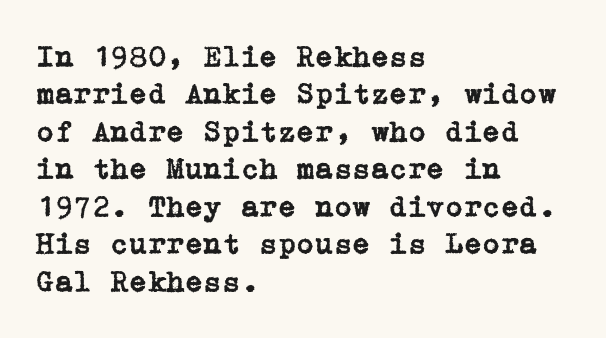
The image shows 30 px serif type, upright; set left-aligned, normal line spacing (1.25x), normal letter spacing, not underlined; low stroke contrast and a medium x-height.
